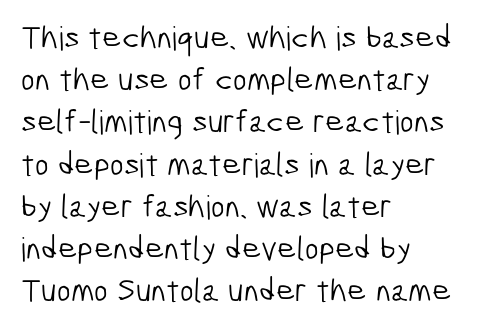
Q: Is the text bold? A: No.
Q: Is the typeface a serif or a sans-serif typeface? A: Sans-serif.
Q: Is the text underlined? A: No.
Q: How is the paragraph aligned? A: Left-aligned.
Q: Is the spacing between letters normal or unusually wide? A: Normal.
Q: Is the spacing between lines tight, normal or loose? A: Normal.
Q: Width (condensed, normal, or wide)? A: Condensed.
Q: Stroke contrast? A: Low.
Q: x-height? A: Medium.
Q: Monospaced? A: No.
